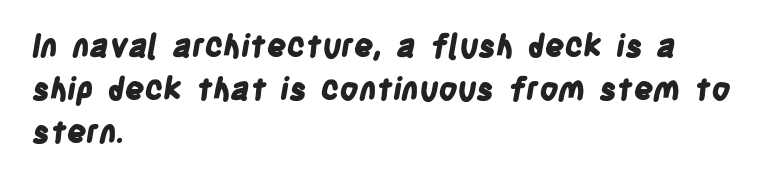
Q: Is the text bold? A: Yes.
Q: Is the typeface a serif or a sans-serif typeface? A: Sans-serif.
Q: Is the text underlined? A: No.
Q: How is the paragraph aligned? A: Left-aligned.
Q: Is the spacing between letters normal or unusually wide? A: Normal.
Q: Is the spacing between lines tight, normal or loose? A: Normal.
Q: Width (condensed, normal, or wide)? A: Condensed.
Q: Stroke contrast? A: Low.
Q: x-height? A: Large.
Q: Monospaced? A: No.
